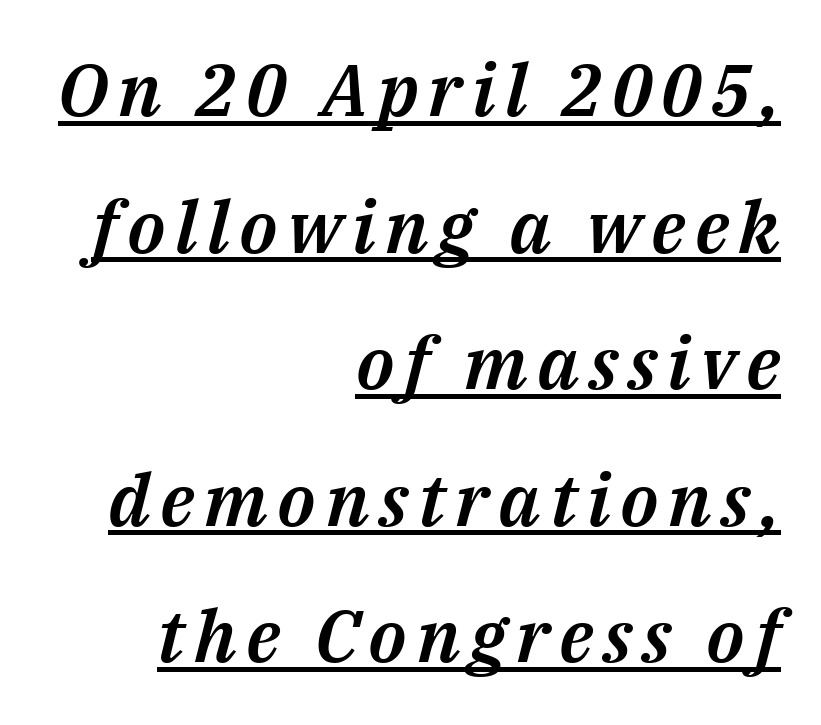
Q: Is the text italic (slanted)? A: Yes, it leans right by about 14 degrees.
Q: Is the text underlined? A: Yes.
Q: How is the paragraph aligned? A: Right-aligned.
Q: Width (condensed, normal, or wide)? A: Normal.
Q: Stroke contrast? A: Medium.
Q: x-height? A: Medium.
Q: Monospaced? A: No.
